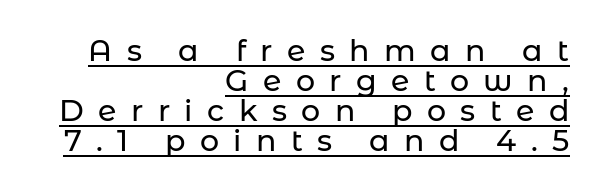
{"serif": "no", "italic": "no", "width": "normal", "stroke_contrast": "low", "x_height": "medium", "monospaced": "no", "underline": "yes", "align": "right", "line_spacing": "tight", "line_spacing_ratio": 1.0, "letter_spacing": "wide", "letter_spacing_em": 0.48, "glyph_px": 30}
